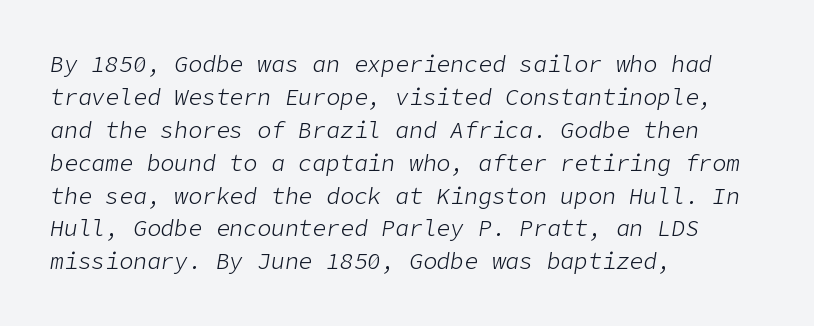
Each new line begins a customary step beneath the previous one. A typesetter would call this zero additional tracking. Underline: absent. The passage is arranged the way most books set body copy — flush left. You can tell it's italic because the verticals aren't actually vertical.
